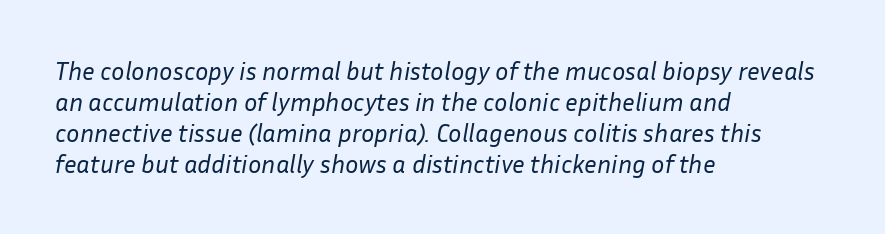
Q: Is the text bold? A: No.
Q: Is the text italic (slanted)? A: Yes, it leans right by about 10 degrees.
Q: Is the text underlined? A: No.
Q: How is the paragraph aligned? A: Left-aligned.
Q: Is the spacing between letters normal or unusually wide? A: Normal.
